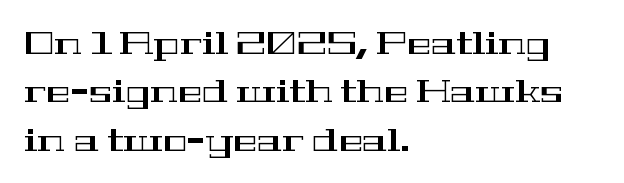
These lines are rendered in a variable-pitch font. In terms of leading, this rendering sits right in the middle. Typographically, this falls in the serif category. When letters stand straight like this, we call the style roman or upright.
